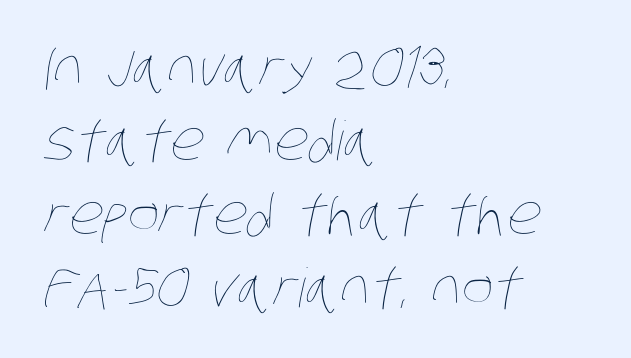
Q: Is the text bold? A: No.
Q: Is the text underlined? A: No.
Q: How is the paragraph aligned? A: Left-aligned.
Q: Is the spacing between letters normal or unusually wide? A: Normal.
Q: Is the spacing between lines tight, normal or loose? A: Normal.
Q: Width (condensed, normal, or wide)? A: Condensed.
Q: Stroke contrast? A: Low.
Q: x-height? A: Large.
Q: Monospaced? A: No.
